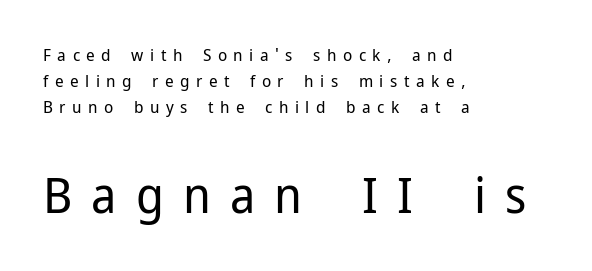
The image shows 50 px regular-weight sans-serif type, upright; set left-aligned, normal line spacing (1.54x), unusually wide letter spacing (+0.38 em), not underlined; the second (bottom) block is 2.94x larger; low stroke contrast and a medium x-height.
